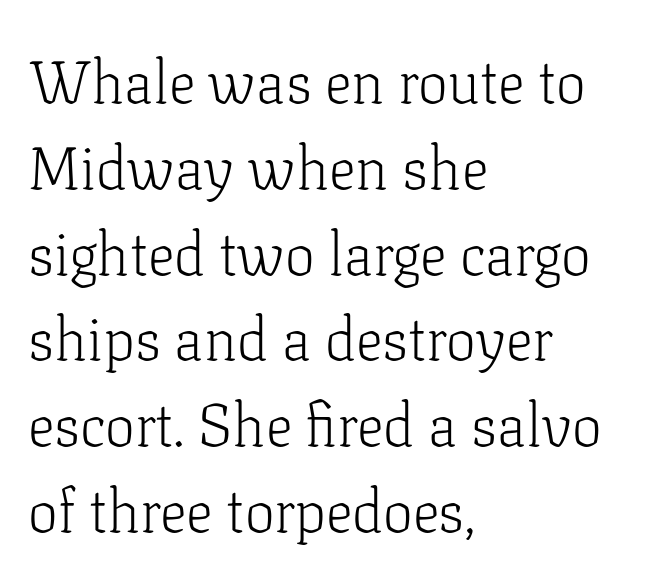
The image shows 60 px light serif type, upright; set left-aligned, normal line spacing (1.43x), normal letter spacing, not underlined; low stroke contrast and a medium x-height.
